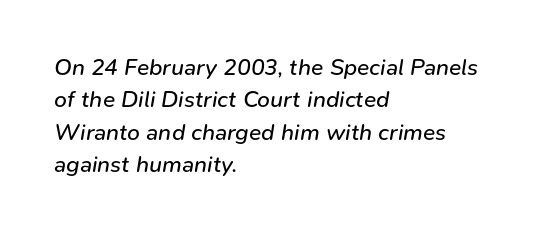
The image shows 23 px text type, italic (leaning right); set left-aligned, normal line spacing (1.41x), normal letter spacing, not underlined.
